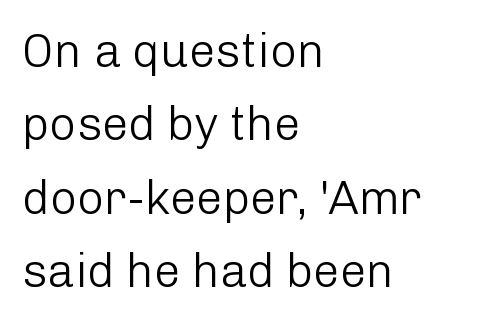
Q: Is the text bold? A: No.
Q: Is the text italic (slanted)? A: No, it is upright.
Q: Is the typeface a serif or a sans-serif typeface? A: Sans-serif.
Q: Is the text underlined? A: No.
Q: How is the paragraph aligned? A: Left-aligned.
Q: Is the spacing between letters normal or unusually wide? A: Normal.
Q: Is the spacing between lines tight, normal or loose? A: Normal.
Q: Width (condensed, normal, or wide)? A: Normal.
Q: Stroke contrast? A: Low.
Q: x-height? A: Medium.
Q: Monospaced? A: No.
